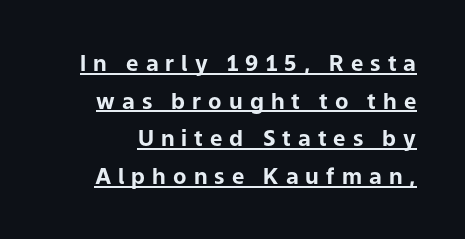
Compared with typical body copy, the letter spacing here is much looser. Somebody hit Ctrl+U on this one — the words are underlined. Unlike italic type, these characters show no tilt at all. Weight: bold.
